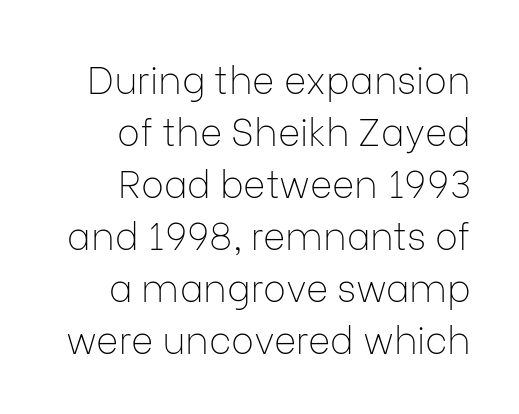
{"serif": "no", "italic": "no", "bold": "no", "weight": "thin", "width": "normal", "stroke_contrast": "low", "x_height": "medium", "monospaced": "no", "underline": "no", "align": "right", "line_spacing": "normal", "line_spacing_ratio": 1.37, "letter_spacing": "normal", "letter_spacing_em": 0.0, "glyph_px": 38}
